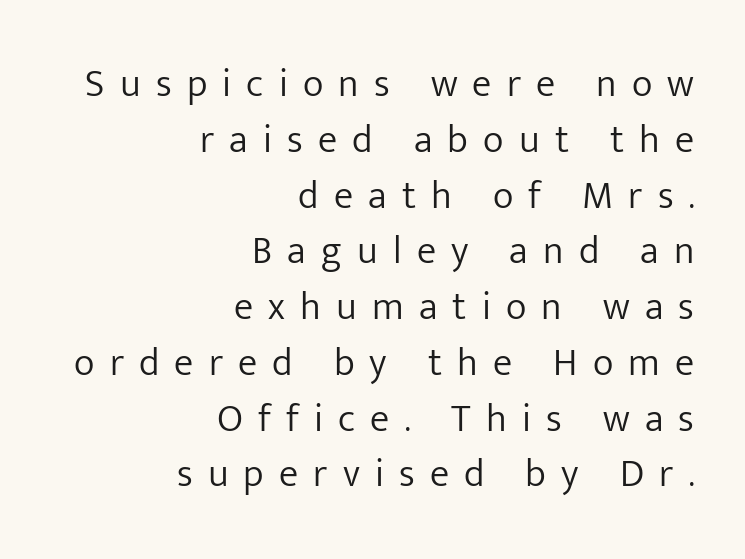
Students, note that the glyphs here are deliberately spaced far apart. Leading: standard. Posture: straight, roman, zero tilt. The specimen omits any rule beneath the text block's lines.
